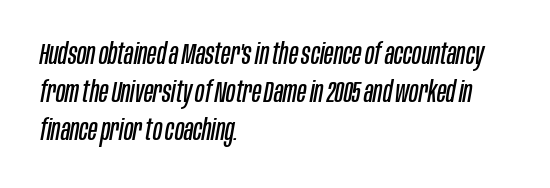
The image shows 30 px regular-weight, condensed type, italic (leaning right); set left-aligned, normal line spacing (1.26x), normal letter spacing, not underlined; low stroke contrast and a large x-height.
